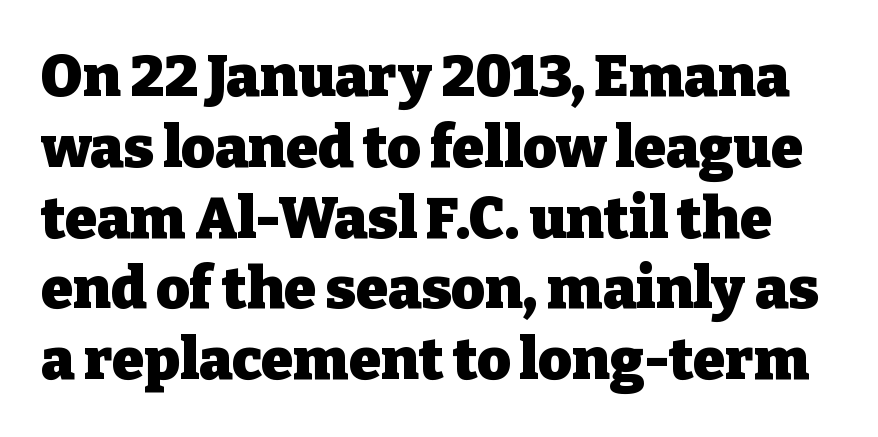
The lettering stays uniformly vertical, giving the passage a roman look. Does the weight exceed regular? Yes, all the way to bold. Old-style or modern, the face here clearly has serifs. What stands out about the letter spacing? Nothing — it is the standard amount.
